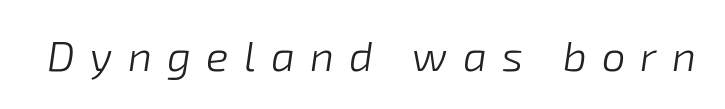
{"italic": "yes", "lean": "right", "slant_degrees": 8, "bold": "no", "weight": "light", "width": "normal", "stroke_contrast": "low", "x_height": "medium", "monospaced": "no", "underline": "no", "letter_spacing": "wide", "letter_spacing_em": 0.36, "glyph_px": 42}
